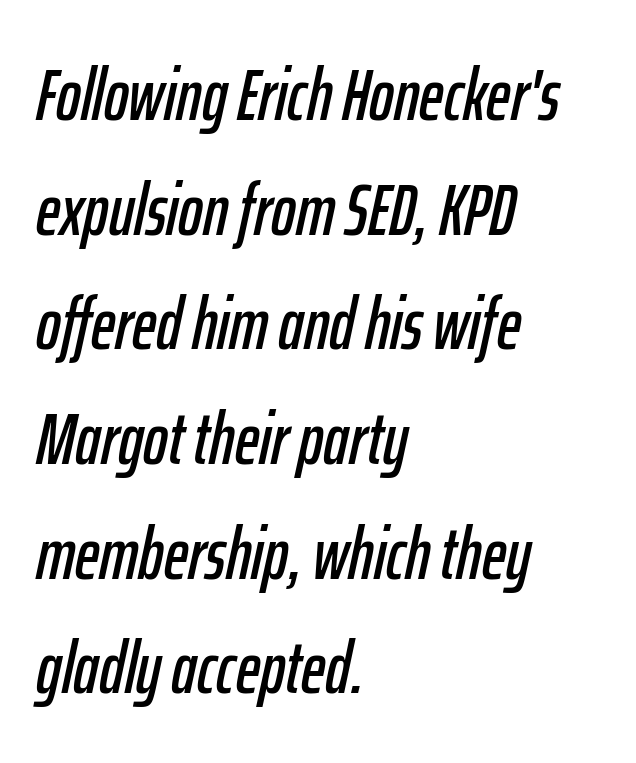
Q: Is the text italic (slanted)? A: Yes, it leans right by about 12 degrees.
Q: Is the text underlined? A: No.
Q: How is the paragraph aligned? A: Left-aligned.
Q: Is the spacing between letters normal or unusually wide? A: Normal.
Q: Is the spacing between lines tight, normal or loose? A: Normal.
Q: Width (condensed, normal, or wide)? A: Condensed.
Q: Stroke contrast? A: Low.
Q: x-height? A: Medium.
Q: Monospaced? A: No.
